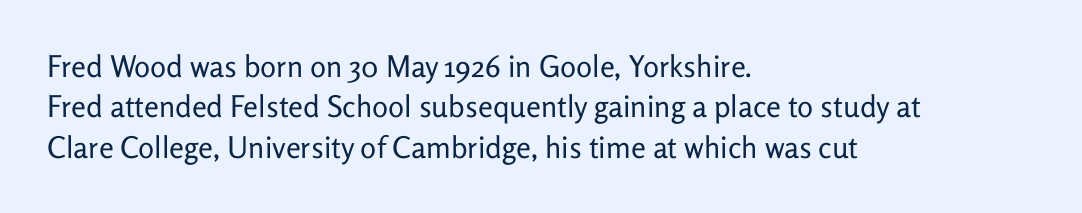
The image shows 30 px regular-weight sans-serif type, upright; set left-aligned, normal line spacing (1.35x), normal letter spacing, not underlined; low stroke contrast and a medium x-height.
